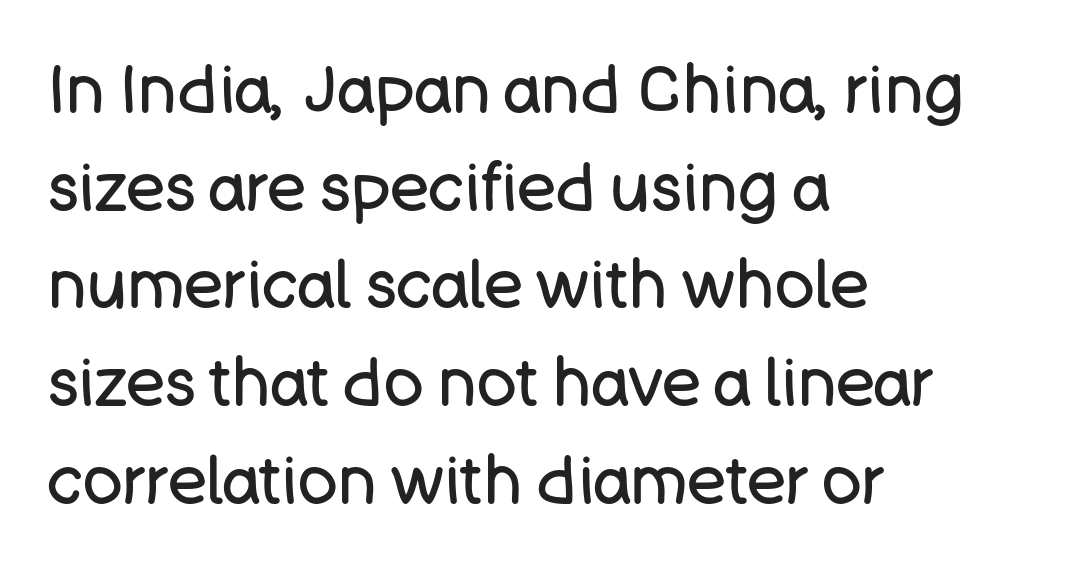
The image shows 66 px regular-weight sans-serif type, upright; set left-aligned, normal line spacing (1.48x), normal letter spacing, not underlined; low stroke contrast and a large x-height.
